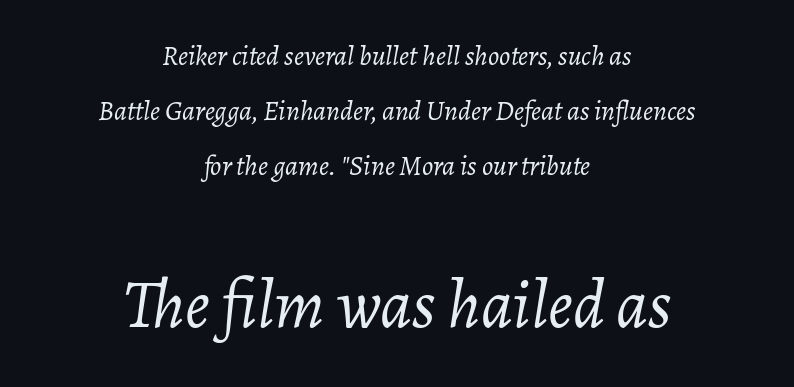
{"italic": "yes", "lean": "right", "slant_degrees": 7, "bold": "no", "weight": "light", "width": "normal", "stroke_contrast": "low", "x_height": "medium", "monospaced": "no", "underline": "no", "align": "center", "line_spacing": "loose", "line_spacing_ratio": 1.96, "letter_spacing": "normal", "letter_spacing_em": 0.0, "larger_block": "second", "size_ratio": 2.46, "glyph_px": 69}
